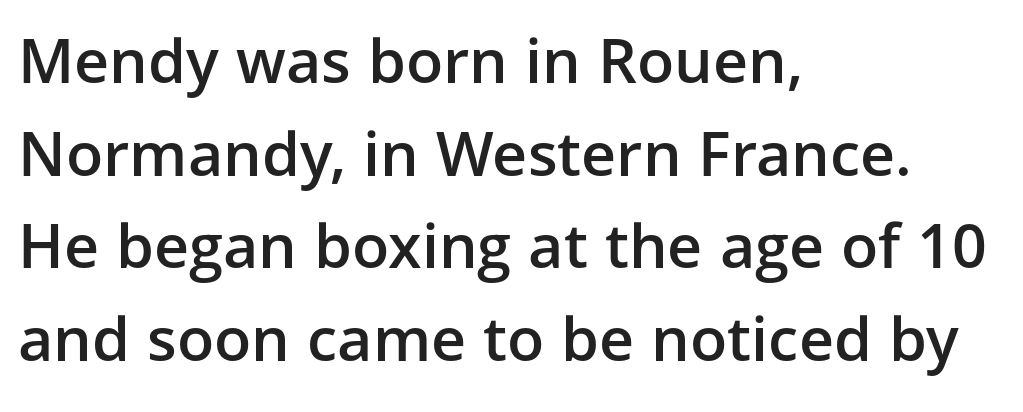
Normally led — the rows are evenly, conventionally spaced. Underline: absent. This is moderately heavy type, rendered in semibold. This rendering uses left alignment, leaving the right contour irregular. Between one letter and the next there's only the usual sliver of space.
